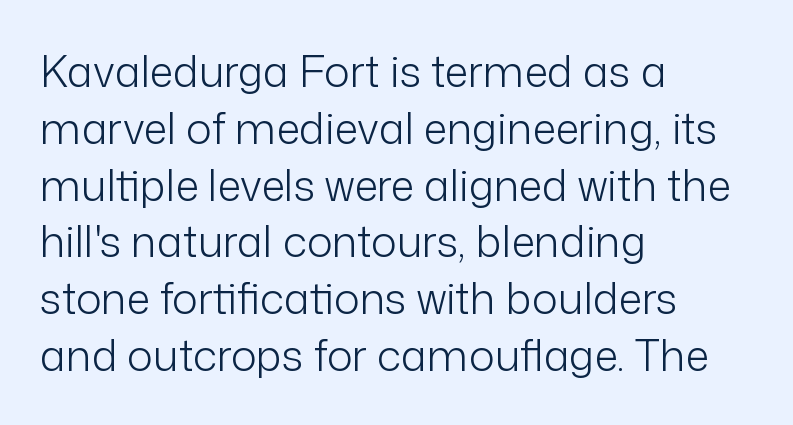
The foot of each line stays bare and open. Do the characters align in a grid? No, the font is proportional. The paragraph shown leans on its left margin. Weight: in the light-to-regular range.
